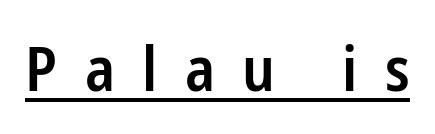
Q: Is the text bold? A: Semi-bold.
Q: Is the text italic (slanted)? A: No, it is upright.
Q: Is the typeface a serif or a sans-serif typeface? A: Sans-serif.
Q: Is the text underlined? A: Yes.
Q: Is the spacing between letters normal or unusually wide? A: Unusually wide.
Q: Width (condensed, normal, or wide)? A: Condensed.
Q: Stroke contrast? A: Low.
Q: x-height? A: Medium.
Q: Monospaced? A: No.
